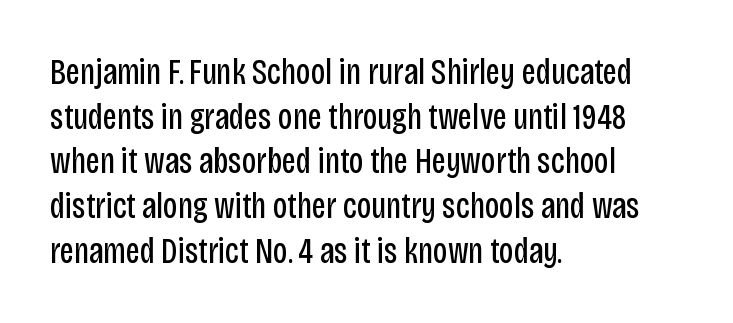
The image shows 36 px regular-weight, condensed sans-serif type, upright; set left-aligned, line spacing 1.24x, normal letter spacing, not underlined; low stroke contrast and a large x-height.
